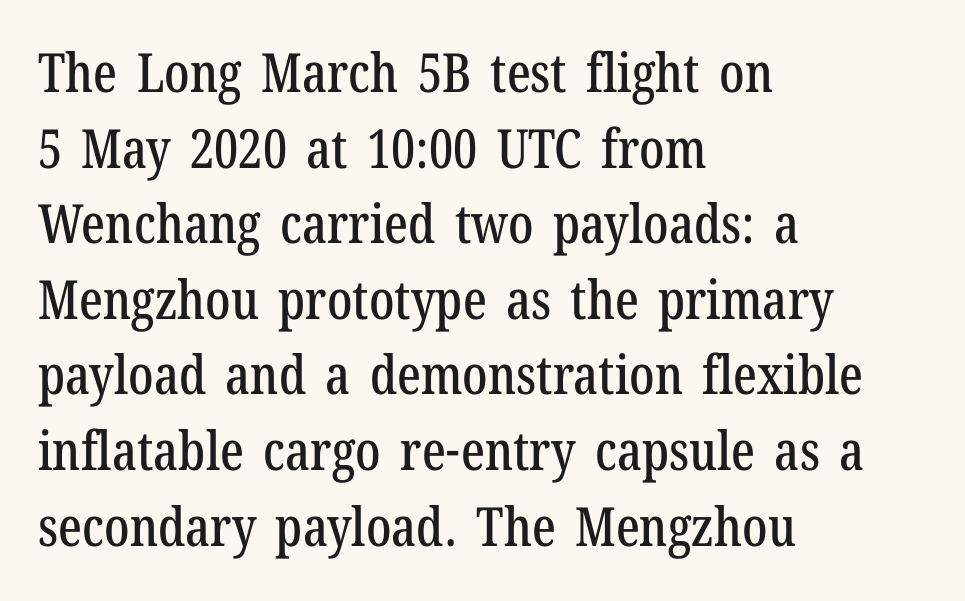
The image shows 54 px condensed serif type, upright; set left-aligned, normal line spacing (1.4x), normal letter spacing, not underlined; low stroke contrast and a medium x-height.
